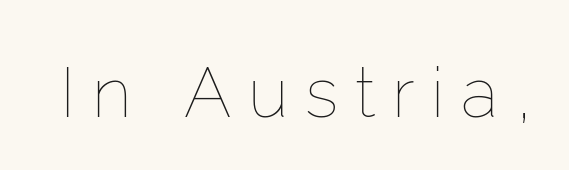
Q: Is the text bold? A: No.
Q: Is the text italic (slanted)? A: No, it is upright.
Q: Is the text underlined? A: No.
Q: Is the spacing between letters normal or unusually wide? A: Unusually wide.
Q: Width (condensed, normal, or wide)? A: Normal.
Q: Stroke contrast? A: Low.
Q: x-height? A: Medium.
Q: Monospaced? A: No.
